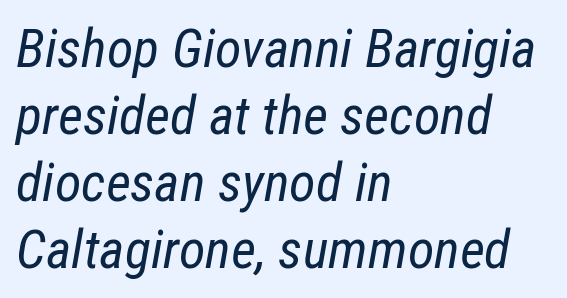
Observe the lean: these are italic letterforms. Layout note: lines flush left. The horizontal fit of the characters is conventional and even. Nobody drew a line under any word here. The typeface has the unassuming heft of standard copy or less.
